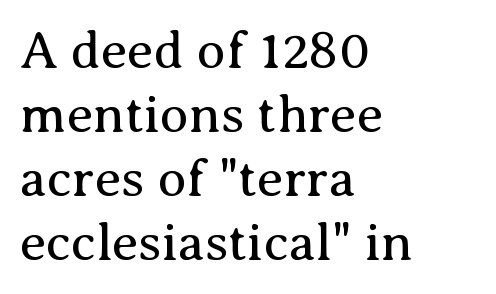
{"serif": "yes", "italic": "no", "bold": "no", "weight": "regular", "width": "normal", "stroke_contrast": "medium", "x_height": "medium", "monospaced": "no", "underline": "no", "align": "left", "line_spacing_ratio": 1.21, "letter_spacing": "normal", "letter_spacing_em": 0.0, "glyph_px": 53}
